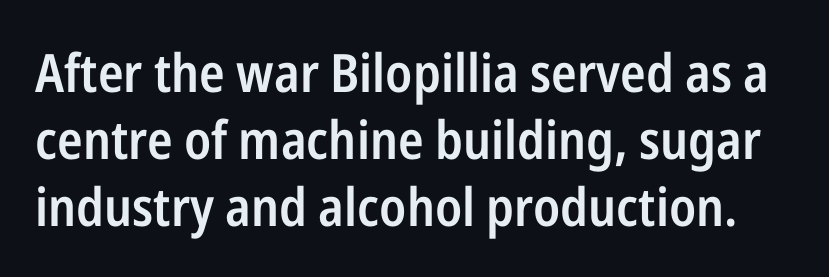
{"serif": "no", "italic": "no", "bold": "semi", "weight": "semibold", "width": "condensed", "stroke_contrast": "low", "x_height": "medium", "monospaced": "no", "underline": "no", "line_spacing": "normal", "line_spacing_ratio": 1.26, "letter_spacing": "normal", "letter_spacing_em": 0.0, "glyph_px": 53}
